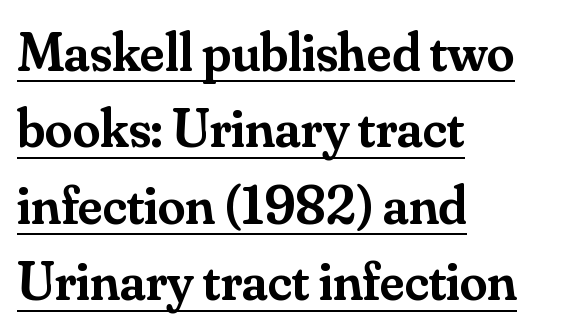
The image shows 55 px semibold serif type, upright; set left-aligned, normal line spacing (1.39x), normal letter spacing, underlined; medium stroke contrast and a small x-height.
